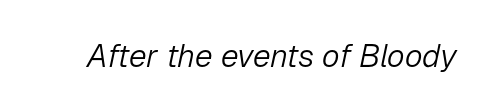
Q: Is the text bold? A: No.
Q: Is the text italic (slanted)? A: Yes, it leans right by about 12 degrees.
Q: Is the text underlined? A: No.
Q: Is the spacing between letters normal or unusually wide? A: Normal.
Q: Width (condensed, normal, or wide)? A: Normal.
Q: Stroke contrast? A: Low.
Q: x-height? A: Medium.
Q: Monospaced? A: No.
